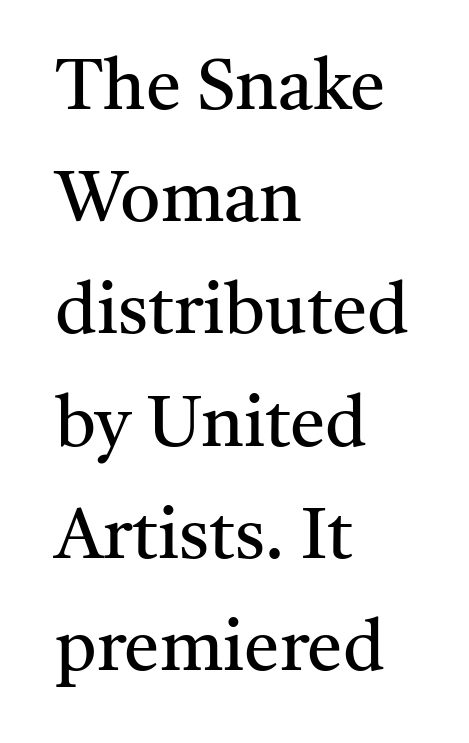
Q: Is the text bold? A: No.
Q: Is the text italic (slanted)? A: No, it is upright.
Q: Is the typeface a serif or a sans-serif typeface? A: Serif.
Q: Is the text underlined? A: No.
Q: How is the paragraph aligned? A: Left-aligned.
Q: Is the spacing between letters normal or unusually wide? A: Normal.
Q: Is the spacing between lines tight, normal or loose? A: Normal.
Q: Width (condensed, normal, or wide)? A: Normal.
Q: Stroke contrast? A: Medium.
Q: x-height? A: Medium.
Q: Monospaced? A: No.
